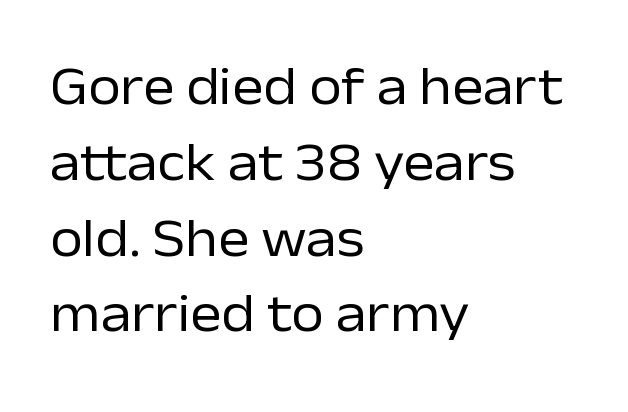
Q: Is the text bold? A: No.
Q: Is the text italic (slanted)? A: No, it is upright.
Q: Is the typeface a serif or a sans-serif typeface? A: Sans-serif.
Q: Is the text underlined? A: No.
Q: How is the paragraph aligned? A: Left-aligned.
Q: Is the spacing between letters normal or unusually wide? A: Normal.
Q: Is the spacing between lines tight, normal or loose? A: Normal.
Q: Width (condensed, normal, or wide)? A: Normal.
Q: Stroke contrast? A: Low.
Q: x-height? A: Medium.
Q: Monospaced? A: No.
